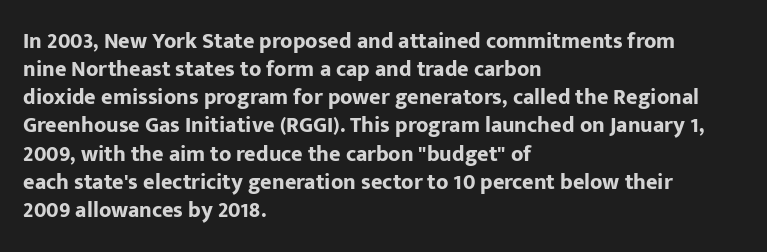
Q: Is the text bold? A: Yes.
Q: Is the text italic (slanted)? A: No, it is upright.
Q: Is the text underlined? A: No.
Q: How is the paragraph aligned? A: Left-aligned.
Q: Is the spacing between letters normal or unusually wide? A: Normal.
Q: Is the spacing between lines tight, normal or loose? A: Normal.
